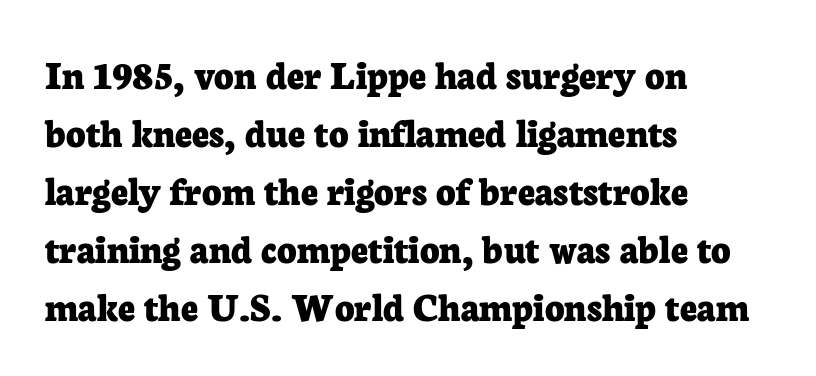
{"serif": "yes", "italic": "no", "bold": "yes", "weight": "bold", "width": "normal", "stroke_contrast": "low", "x_height": "medium", "monospaced": "no", "underline": "no", "align": "left", "line_spacing": "normal", "line_spacing_ratio": 1.38, "letter_spacing": "normal", "letter_spacing_em": 0.0, "glyph_px": 42}
